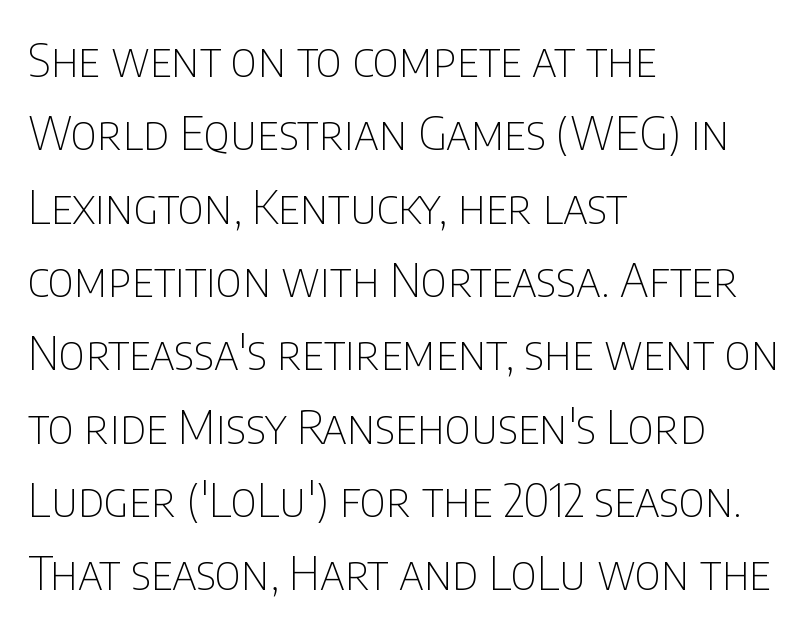
The image shows 47 px thin, condensed sans-serif type, upright; set left-aligned, normal line spacing (1.56x), normal letter spacing, not underlined; low stroke contrast and a large x-height.
